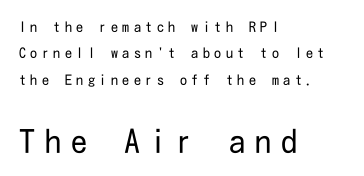
{"serif": "no", "italic": "no", "bold": "no", "weight": "regular", "width": "condensed", "stroke_contrast": "low", "x_height": "medium", "underline": "no", "align": "left", "line_spacing_ratio": 1.88, "letter_spacing": "wide", "letter_spacing_em": 0.32, "larger_block": "second", "size_ratio": 2.29, "glyph_px": 32}
